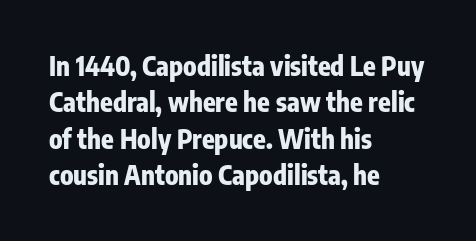
Q: Is the text bold? A: Yes.
Q: Is the text italic (slanted)? A: No, it is upright.
Q: Is the text underlined? A: No.
Q: How is the paragraph aligned? A: Left-aligned.
Q: Is the spacing between letters normal or unusually wide? A: Normal.
Q: Is the spacing between lines tight, normal or loose? A: Normal.
